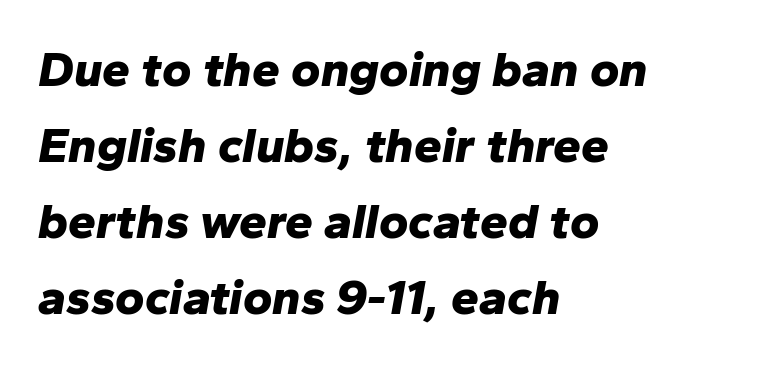
The image shows 50 px bold type, italic (leaning right); set left-aligned, normal line spacing (1.52x), normal letter spacing, not underlined; low stroke contrast and a medium x-height.
